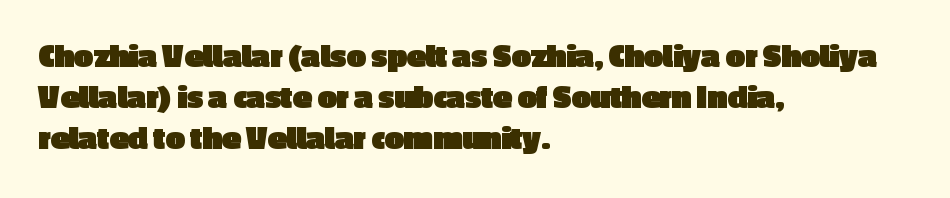
{"serif": "no", "italic": "no", "bold": "yes", "weight": "heavy", "width": "normal", "x_height": "medium", "monospaced": "no", "underline": "no", "align": "left", "line_spacing_ratio": 1.21, "letter_spacing": "normal", "letter_spacing_em": 0.0, "glyph_px": 34}
